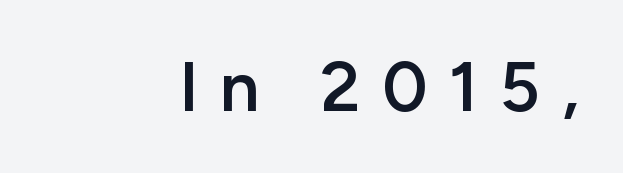
Does the weight exceed regular? Yes, but only to semibold. Substantial extra tracking has been applied to these lines. This is sans-serif lettering, the kind often seen on screens and signage. Line endings align vertically; line beginnings do not. Decoration check: the copy has no underline. The letters advance in unequal steps, a hallmark of proportional type.
